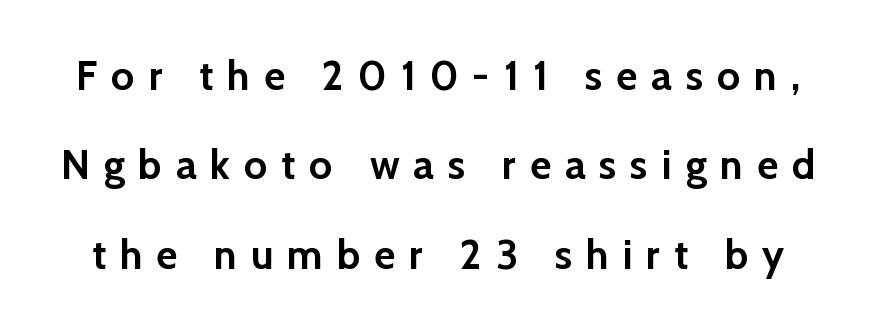
The image shows 41 px semibold sans-serif type, upright; set loose line spacing (2.18x), unusually wide letter spacing (+0.34 em), not underlined; low stroke contrast and a medium x-height.
